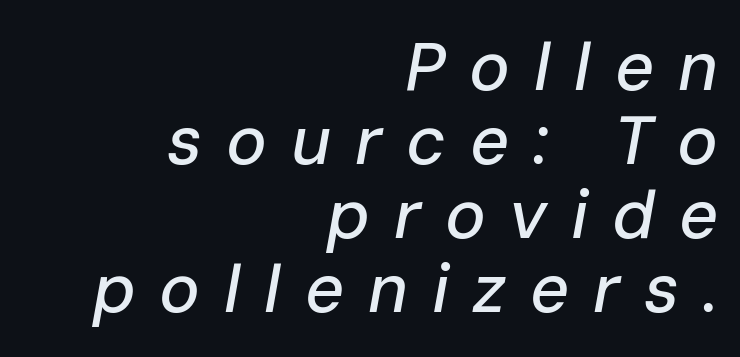
The image shows 68 px text type, italic (leaning right); set right-aligned, tight line spacing (1.09x), unusually wide letter spacing (+0.35 em), not underlined; low stroke contrast and a medium x-height.
